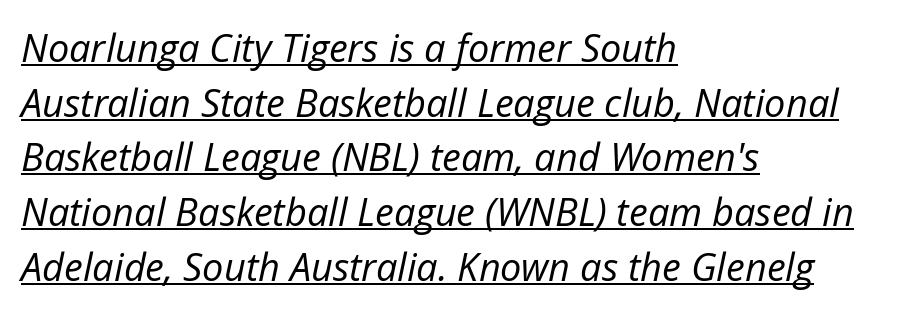
Underline: present. A typesetter would call this zero additional tracking. The letters are slanted; this is an italic face. A typesetter would call this leading conventional body-copy spacing. This is not heavy type; no bold has been used.
